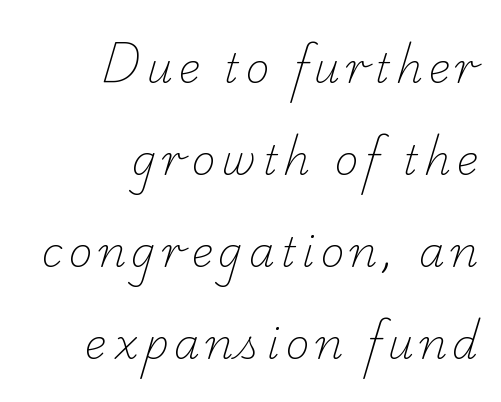
The image shows 41 px light serif type; set right-aligned, loose line spacing (2.24x), not underlined; low stroke contrast and a small x-height.
